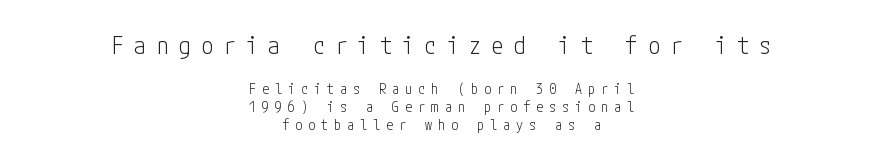
Caption: face not bold, strokes unweighted. Descender tails drop into unmarked territory. The block sitting higher on the canvas is the one with enlarged characters. Which margin do the lines hug? Neither — every line sits in the middle. Here the glyphs are tracked loosely, breaking word shapes into spaced letters.
